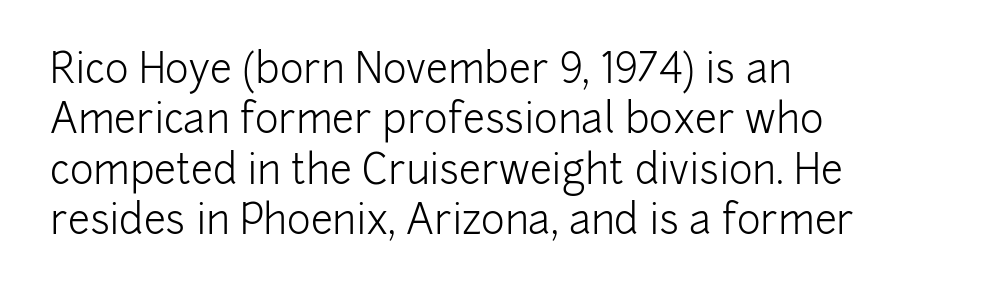
The image shows 40 px light sans-serif type, upright; set left-aligned, normal line spacing (1.26x), normal letter spacing, not underlined; low stroke contrast and a medium x-height.
